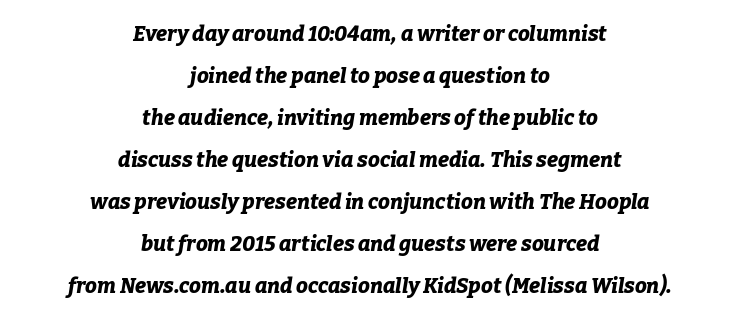
{"italic": "yes", "lean": "right", "slant_degrees": 9, "bold": "yes", "underline": "no", "align": "center", "line_spacing": "loose", "line_spacing_ratio": 2.0, "letter_spacing": "normal", "letter_spacing_em": 0.0, "glyph_px": 21}
